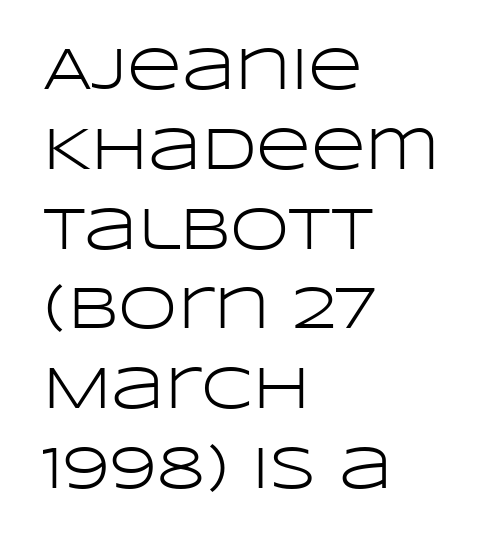
Q: Is the text bold? A: No.
Q: Is the text italic (slanted)? A: No, it is upright.
Q: Is the typeface a serif or a sans-serif typeface? A: Sans-serif.
Q: Is the text underlined? A: No.
Q: How is the paragraph aligned? A: Left-aligned.
Q: Is the spacing between letters normal or unusually wide? A: Normal.
Q: Is the spacing between lines tight, normal or loose? A: Normal.
Q: Width (condensed, normal, or wide)? A: Wide.
Q: Stroke contrast? A: Low.
Q: x-height? A: Large.
Q: Monospaced? A: No.
